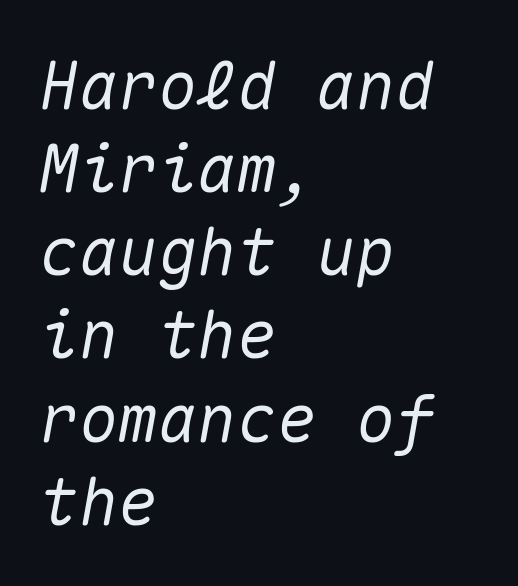
The passage shown is typed in a monospace face where columns stay perfectly aligned. Notice how the stems are inclined rather than vertical — that's the hallmark of italics. Compared with typical body copy, the letter spacing here is the same. Any mark beneath the type? The region is blank. These lines are set flush left with a ragged right edge.
